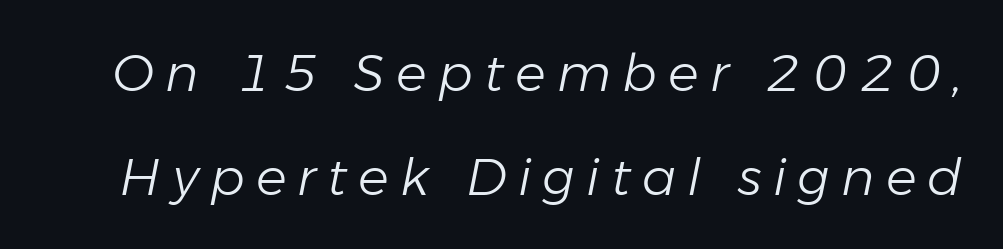
Display-style spreading of the glyphs; the letterfit is very open. A great deal of white space separates one row of letters from the next. The font's italic variant was chosen for this text. Nobody drew a line under any word here. Weight: not bold — regular or lighter. You could not count columns in this text — the font is proportionally spaced.
